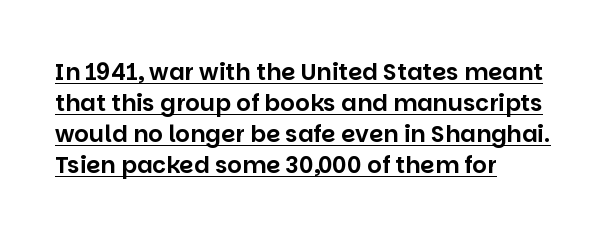
Q: Is the text italic (slanted)? A: No, it is upright.
Q: Is the text underlined? A: Yes.
Q: How is the paragraph aligned? A: Left-aligned.
Q: Is the spacing between letters normal or unusually wide? A: Normal.
Q: Is the spacing between lines tight, normal or loose? A: Normal.
